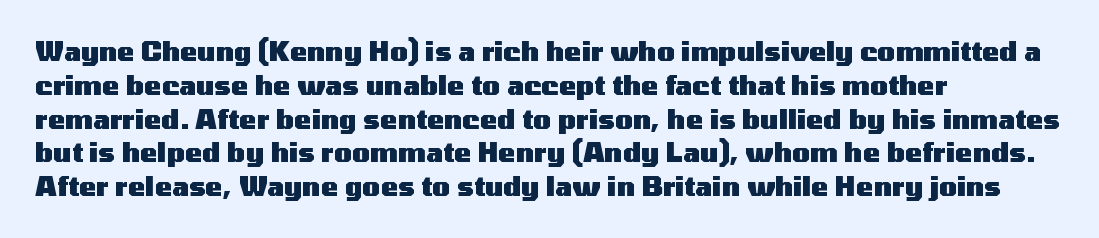
{"italic": "no", "bold": "yes", "underline": "no", "align": "left", "line_spacing": "normal", "line_spacing_ratio": 1.3, "letter_spacing": "normal", "letter_spacing_em": 0.0, "glyph_px": 26}
